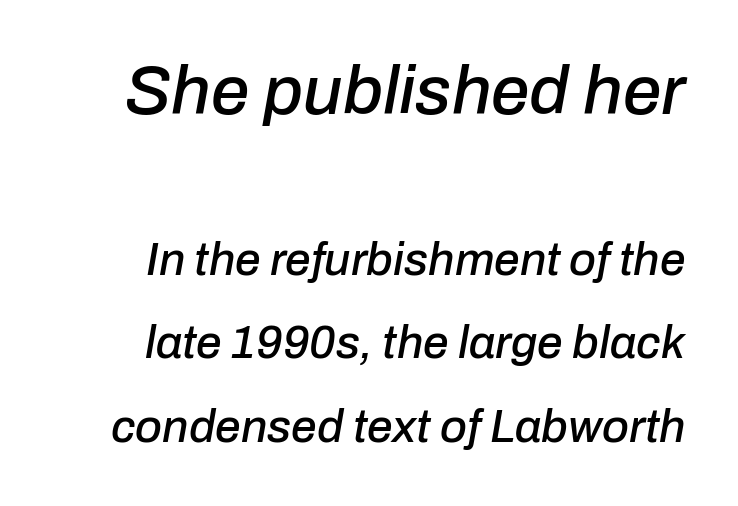
{"italic": "yes", "lean": "right", "slant_degrees": 10, "width": "normal", "stroke_contrast": "low", "x_height": "medium", "monospaced": "no", "underline": "no", "line_spacing_ratio": 1.82, "letter_spacing": "normal", "letter_spacing_em": 0.0, "larger_block": "first", "size_ratio": 1.5, "glyph_px": 69}
